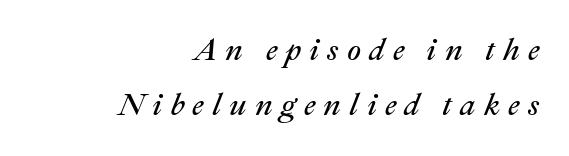
The image shows 31 px regular-weight type, italic (leaning right); set right-aligned, line spacing 1.78x, unusually wide letter spacing (+0.26 em), not underlined; medium stroke contrast and a medium x-height.
